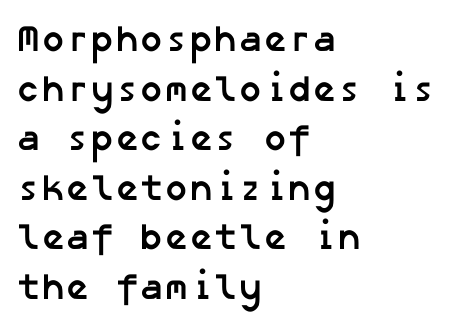
A typesetter would call this zero additional tracking. This rendering employs a face without finishing strokes, i.e., a sans-serif. The glyphs have the mass of a bold cut. Quick note: underline off. Leading: standard. Casual observation: everything's shoved over to the left.
